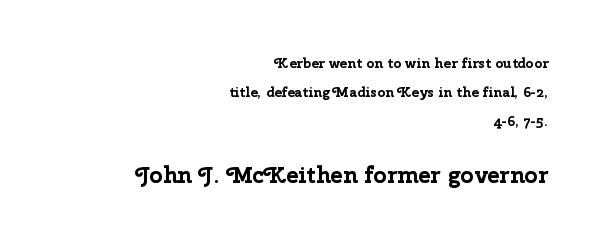
Teacher's note: observe the even right margin — that is flush-right alignment. Rule under the text: the space is simply empty. Italic? Not at all — the glyphs are vertical. This sample uses plain, unmodified letter spacing.
